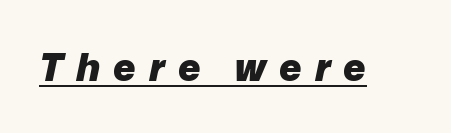
{"italic": "yes", "lean": "right", "slant_degrees": 12, "bold": "yes", "weight": "heavy", "width": "normal", "stroke_contrast": "low", "x_height": "medium", "monospaced": "no", "underline": "yes", "letter_spacing": "wide", "letter_spacing_em": 0.34, "glyph_px": 38}
